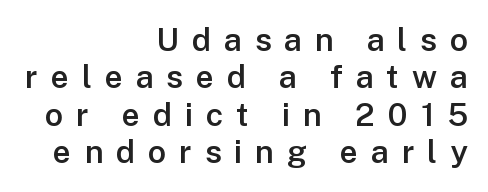
The image shows 32 px semibold sans-serif type, upright; set right-aligned, line spacing 1.17x, unusually wide letter spacing (+0.4 em), not underlined; low stroke contrast and a medium x-height.
